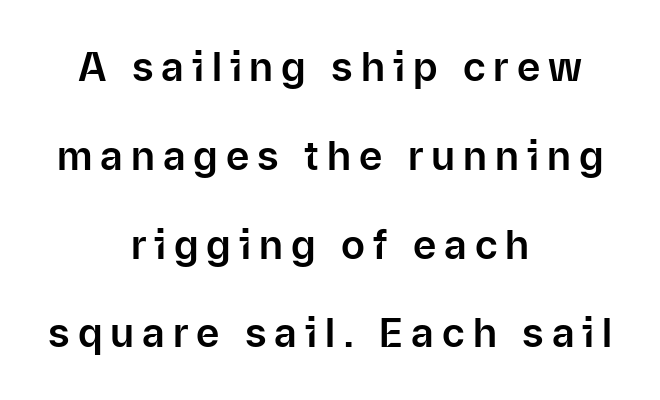
Each line is balanced around a shared central axis. This is the regular roman posture of the typeface. The lines are spread far apart with generous leading. Lines of text with bare space underneath. These lines are rendered in a variable-pitch font.
